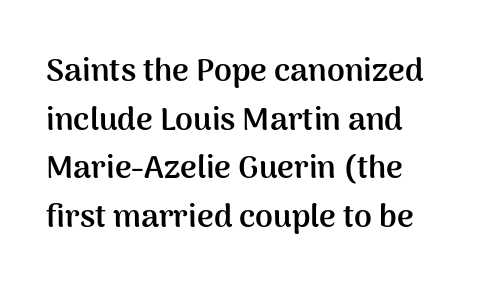
{"serif": "no", "italic": "no", "bold": "yes", "weight": "semibold", "width": "normal", "stroke_contrast": "medium", "x_height": "medium", "monospaced": "no", "underline": "no", "align": "left", "line_spacing": "normal", "line_spacing_ratio": 1.52, "letter_spacing": "normal", "letter_spacing_em": 0.0, "glyph_px": 32}
